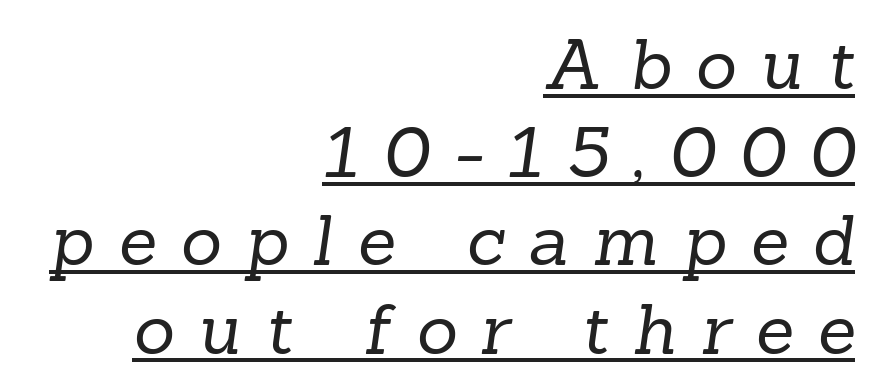
The image shows 70 px regular-weight serif type; set right-aligned, normal line spacing (1.26x), unusually wide letter spacing (+0.35 em), underlined; low stroke contrast and a medium x-height.
